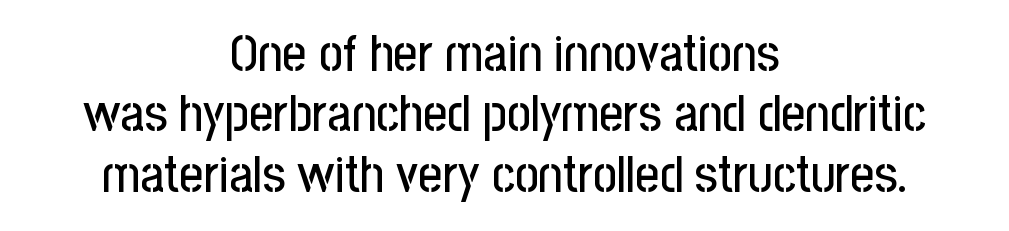
The image shows 52 px condensed sans-serif type, upright; set centered, line spacing 1.16x, normal letter spacing, not underlined; low stroke contrast and a medium x-height.
